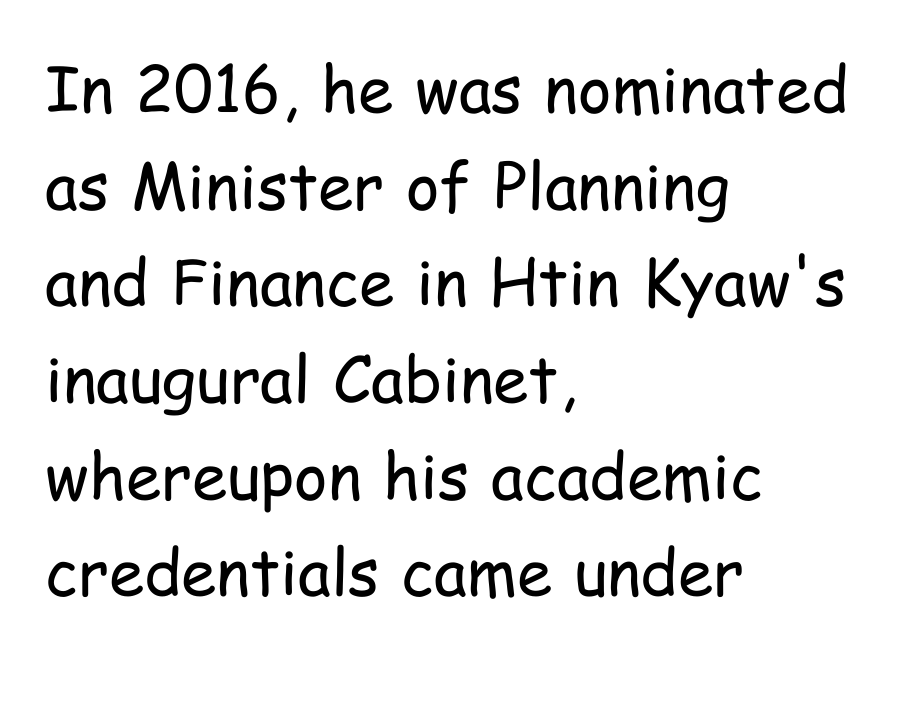
Decoration check: the copy has no underline. Character widths vary here, with narrow letters taking less room than wide ones. One glance says typical: line gaps are just what's usual. Line starts are locked; line ends wander.
